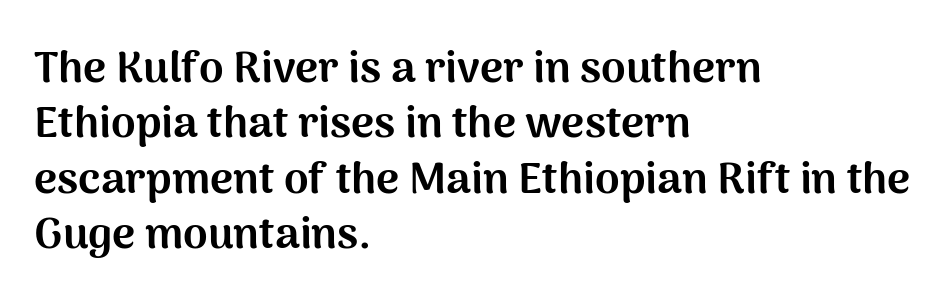
{"serif": "no", "italic": "no", "bold": "yes", "weight": "bold", "width": "normal", "stroke_contrast": "medium", "x_height": "medium", "monospaced": "no", "underline": "no", "align": "left", "line_spacing": "normal", "line_spacing_ratio": 1.26, "letter_spacing": "normal", "letter_spacing_em": 0.0, "glyph_px": 44}
